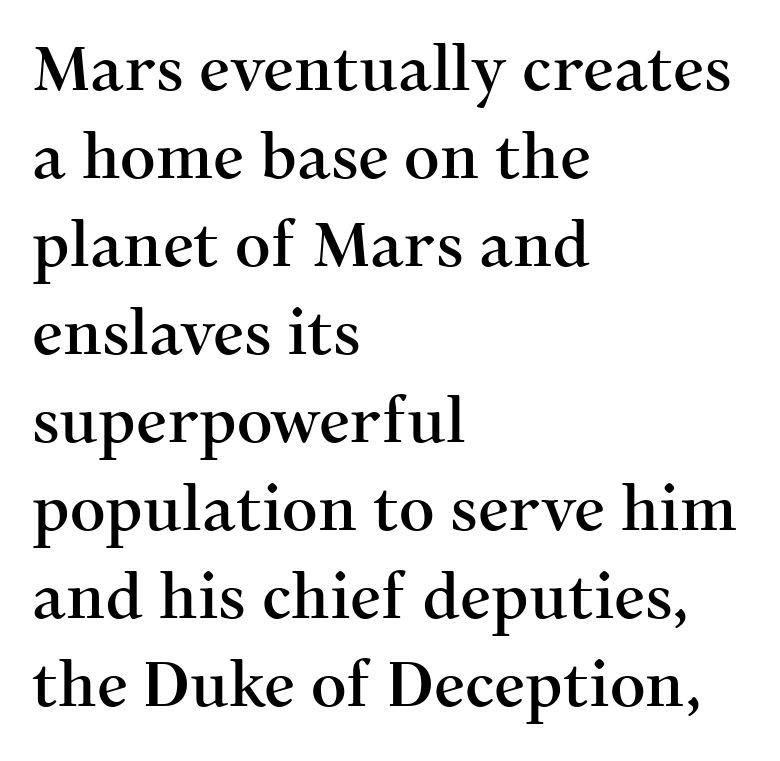
The letters stand straight up with perfectly vertical stems. Quick note: interline space is typical. Teacher's note: observe the even left margin — that is flush-left alignment. Serifs: yes, visible at the terminals of the letterforms. The face used here is proportionally spaced, like ordinary book or web type.
